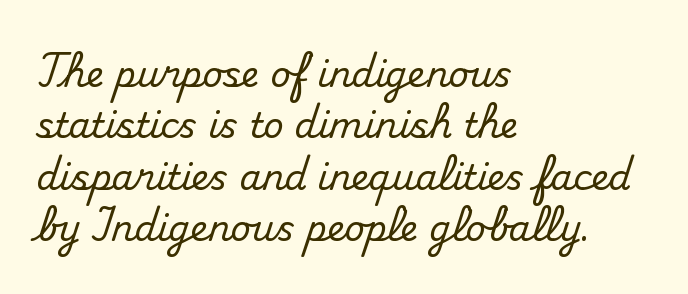
The leading is moderate, giving the passage an even texture. The zone under the glyphs is completely vacant. You could not count columns in this text — the font is proportionally spaced. Here the glyphs are tracked normally, forming tight word shapes. What kind of face is this? One with serifs. Layout note: lines flush left.
